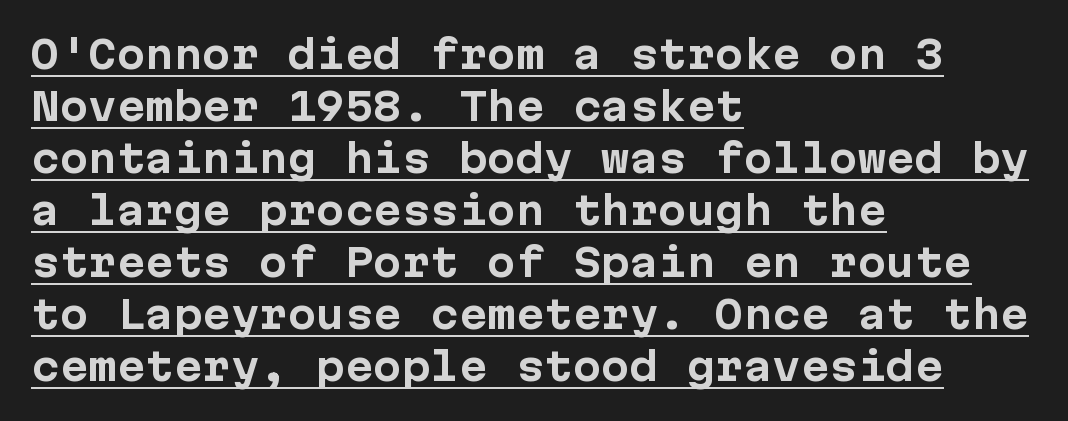
{"serif": "no", "italic": "no", "bold": "yes", "weight": "bold", "width": "normal", "stroke_contrast": "low", "x_height": "medium", "underline": "yes", "align": "left", "line_spacing": "normal", "line_spacing_ratio": 1.37, "letter_spacing": "normal", "letter_spacing_em": 0.0, "glyph_px": 38}
